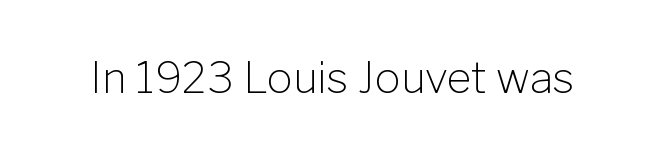
Q: Is the text bold? A: No.
Q: Is the text italic (slanted)? A: No, it is upright.
Q: Is the typeface a serif or a sans-serif typeface? A: Sans-serif.
Q: Is the text underlined? A: No.
Q: Is the spacing between letters normal or unusually wide? A: Normal.
Q: Width (condensed, normal, or wide)? A: Normal.
Q: Stroke contrast? A: Low.
Q: x-height? A: Medium.
Q: Monospaced? A: No.
